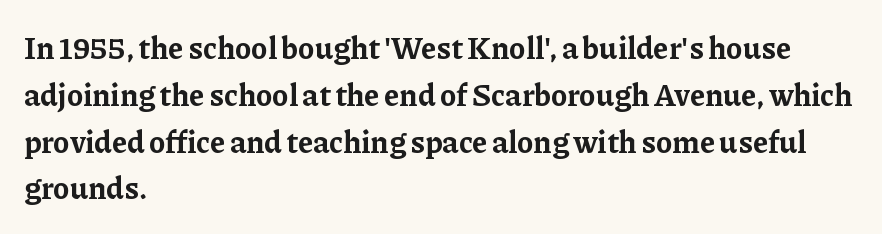
Q: Is the text bold? A: Yes.
Q: Is the text italic (slanted)? A: No, it is upright.
Q: Is the typeface a serif or a sans-serif typeface? A: Serif.
Q: Is the text underlined? A: No.
Q: How is the paragraph aligned? A: Left-aligned.
Q: Is the spacing between letters normal or unusually wide? A: Normal.
Q: Is the spacing between lines tight, normal or loose? A: Normal.
Q: Width (condensed, normal, or wide)? A: Normal.
Q: Stroke contrast? A: Low.
Q: x-height? A: Medium.
Q: Monospaced? A: No.
